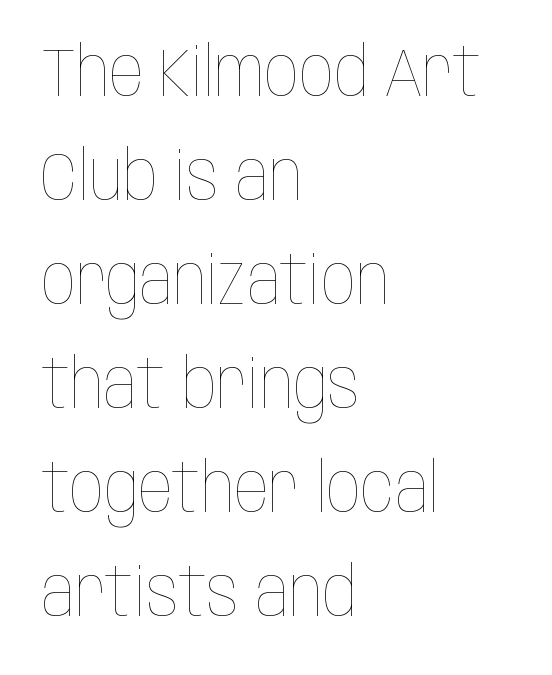
{"italic": "no", "bold": "no", "weight": "thin", "width": "condensed", "stroke_contrast": "low", "x_height": "large", "monospaced": "no", "underline": "no", "align": "left", "line_spacing": "normal", "line_spacing_ratio": 1.53, "letter_spacing": "normal", "letter_spacing_em": 0.0, "glyph_px": 68}
